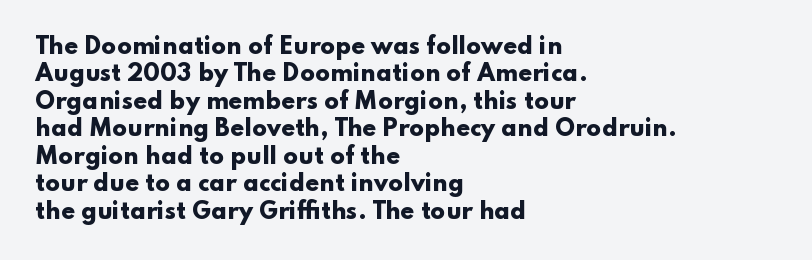
The image shows 22 px bold type, upright; set left-aligned, normal line spacing (1.25x), normal letter spacing, not underlined.
